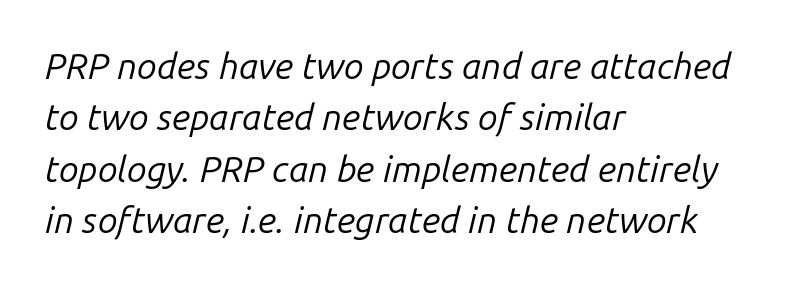
{"italic": "yes", "lean": "right", "slant_degrees": 14, "bold": "no", "weight": "regular", "width": "normal", "stroke_contrast": "low", "x_height": "medium", "monospaced": "no", "underline": "no", "align": "left", "line_spacing": "normal", "line_spacing_ratio": 1.43, "letter_spacing": "normal", "letter_spacing_em": 0.0, "glyph_px": 36}
